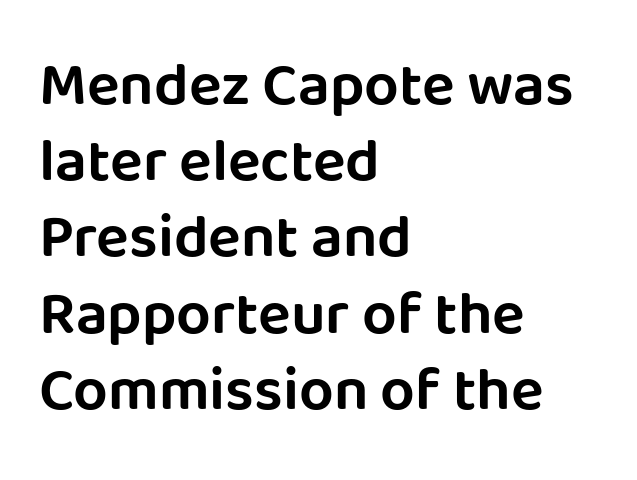
Q: Is the text italic (slanted)? A: No, it is upright.
Q: Is the typeface a serif or a sans-serif typeface? A: Sans-serif.
Q: Is the text underlined? A: No.
Q: How is the paragraph aligned? A: Left-aligned.
Q: Is the spacing between letters normal or unusually wide? A: Normal.
Q: Is the spacing between lines tight, normal or loose? A: Normal.
Q: Width (condensed, normal, or wide)? A: Normal.
Q: Stroke contrast? A: Low.
Q: x-height? A: Large.
Q: Monospaced? A: No.
